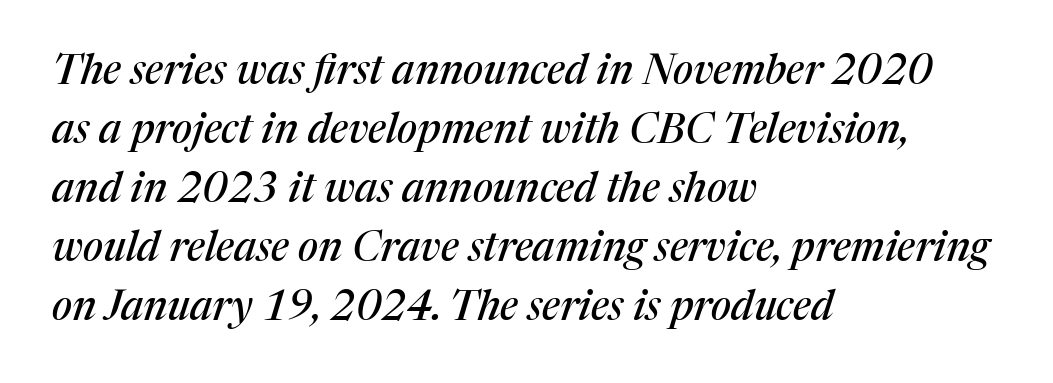
{"serif": "yes", "italic": "yes", "lean": "right", "slant_degrees": 17, "width": "normal", "stroke_contrast": "medium", "x_height": "medium", "monospaced": "no", "underline": "no", "align": "left", "line_spacing": "normal", "line_spacing_ratio": 1.44, "letter_spacing": "normal", "letter_spacing_em": 0.0, "glyph_px": 41}
